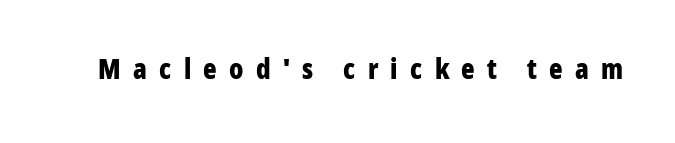
Bold? Absolutely — the strokes are thick and heavy. The passage shown has open, widely tracked lettering throughout. The font family rendered here belongs to the sans-serif group. Is this a fixed-width face? No — the glyphs have proportional, varying widths.
